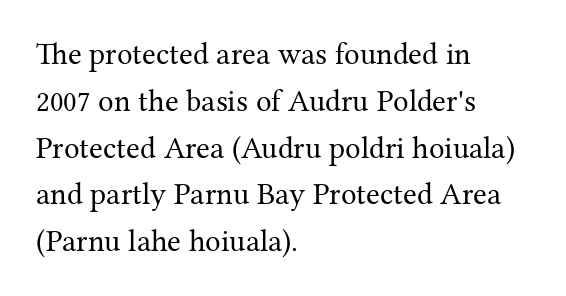
{"serif": "yes", "italic": "no", "bold": "no", "weight": "regular", "width": "normal", "stroke_contrast": "medium", "x_height": "medium", "monospaced": "no", "underline": "no", "align": "left", "line_spacing": "normal", "line_spacing_ratio": 1.51, "letter_spacing": "normal", "letter_spacing_em": 0.0, "glyph_px": 31}
